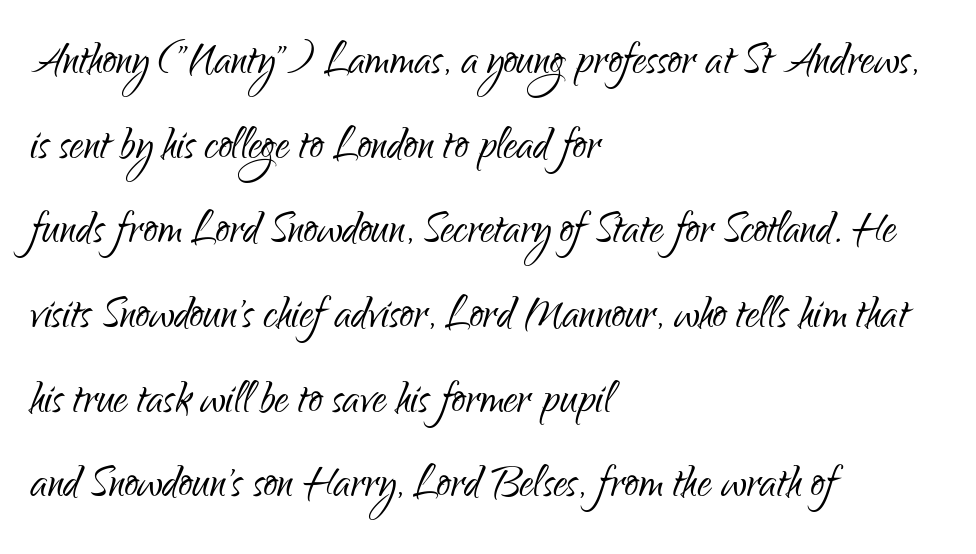
Q: Is the text bold? A: No.
Q: Is the text italic (slanted)? A: Yes.
Q: Is the typeface a serif or a sans-serif typeface? A: Sans-serif.
Q: Is the text underlined? A: No.
Q: How is the paragraph aligned? A: Left-aligned.
Q: Is the spacing between letters normal or unusually wide? A: Normal.
Q: Is the spacing between lines tight, normal or loose? A: Normal.
Q: Width (condensed, normal, or wide)? A: Condensed.
Q: Stroke contrast? A: Low.
Q: x-height? A: Small.
Q: Monospaced? A: No.
